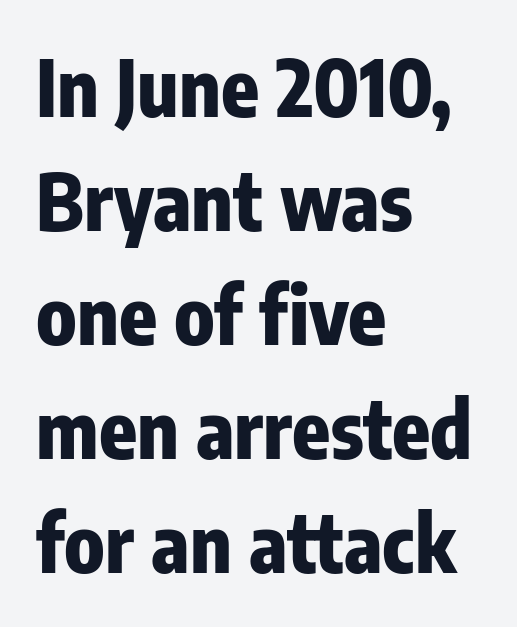
The tracking reads as untouched default to a designer's eye. Rule under the text: the space is simply empty. The rows are spaced the way most documents space them. You can tell it's not italic because the verticals are truly vertical. Every row of glyphs begins at an identical x-position on the left.
